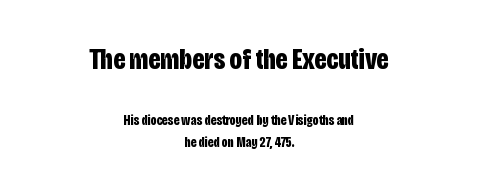
{"serif": "no", "italic": "no", "bold": "yes", "weight": "bold", "width": "condensed", "stroke_contrast": "low", "x_height": "large", "monospaced": "no", "underline": "no", "align": "center", "line_spacing": "normal", "line_spacing_ratio": 1.58, "letter_spacing": "normal", "letter_spacing_em": 0.0, "larger_block": "first", "size_ratio": 2.07, "glyph_px": 29}
